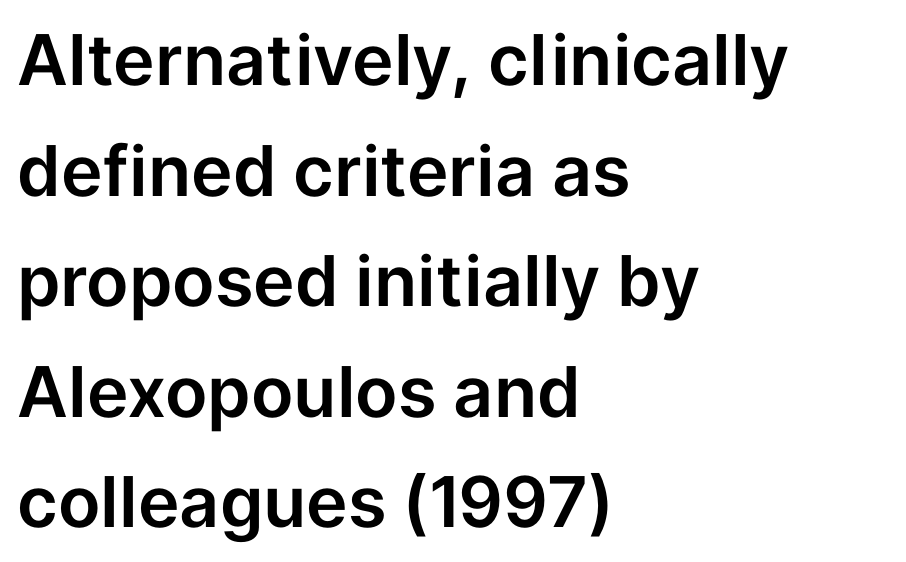
The image shows 70 px sans-serif type, upright; set left-aligned, normal line spacing (1.58x), normal letter spacing, not underlined; low stroke contrast and a medium x-height.
